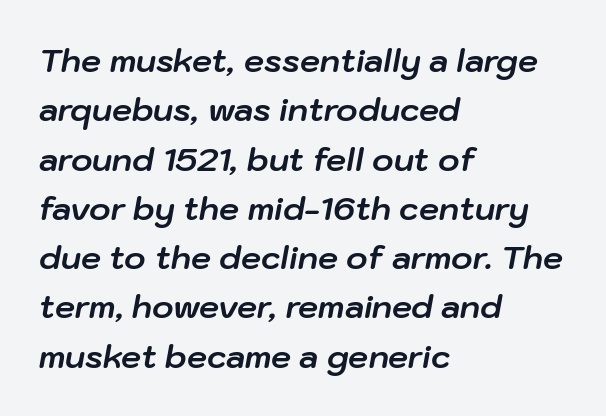
{"italic": "yes", "lean": "right", "slant_degrees": 10, "bold": "yes", "weight": "bold", "width": "normal", "stroke_contrast": "low", "x_height": "medium", "monospaced": "no", "underline": "no", "align": "left", "line_spacing": "normal", "line_spacing_ratio": 1.54, "letter_spacing": "normal", "letter_spacing_em": 0.0, "glyph_px": 32}
